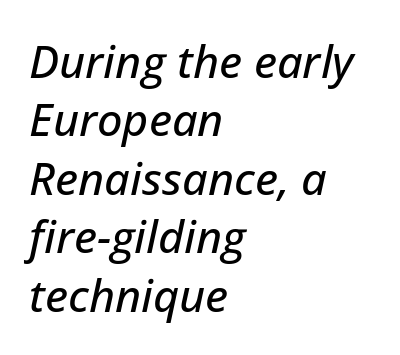
Is this a fixed-width face? No — the glyphs have proportional, varying widths. The gap between lines stays unmarked. Observe the lean: these are italic letterforms. Successive baselines arrive at the customary interval. A classic flush-left, rag-right setting is used for this passage.
